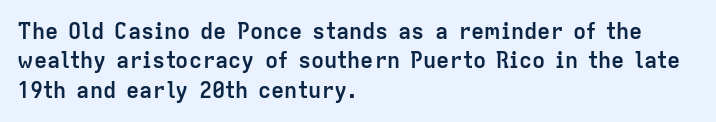
{"italic": "no", "bold": "yes", "underline": "no", "align": "left", "line_spacing": "normal", "line_spacing_ratio": 1.33, "letter_spacing": "normal", "letter_spacing_em": 0.0, "glyph_px": 22}
